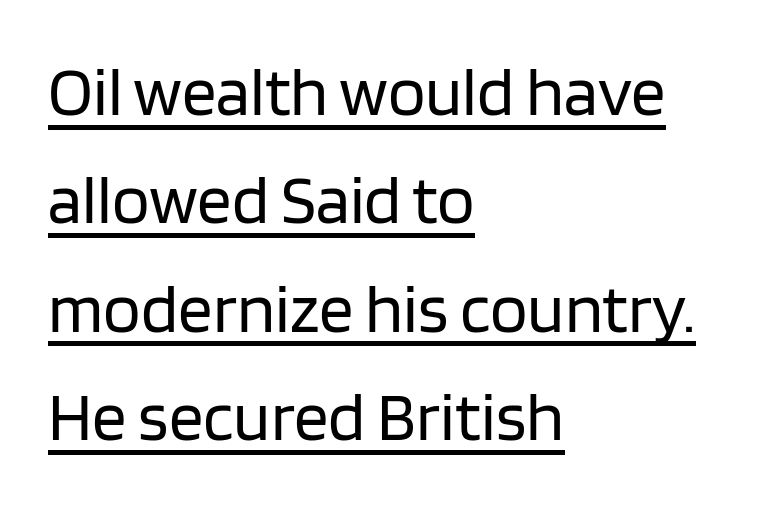
The typography opts for an upright posture over an oblique one. Grotesque or geometric, the face here clearly has no serifs. Stroke thickness stays within the range of a standard reading face or lighter. The passage is arranged the way most books set body copy — flush left.
